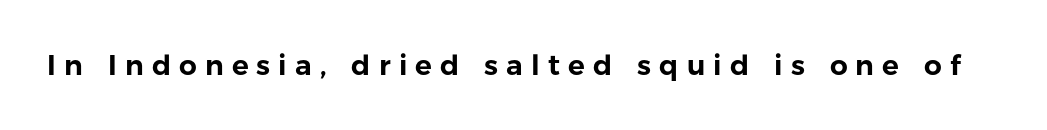
The image shows 28 px sans-serif type, upright; set unusually wide letter spacing (+0.29 em), not underlined; low stroke contrast and a medium x-height.
